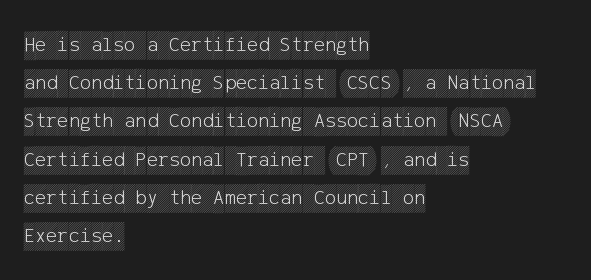
Q: Is the text italic (slanted)? A: No, it is upright.
Q: Is the text underlined? A: No.
Q: How is the paragraph aligned? A: Left-aligned.
Q: Is the spacing between letters normal or unusually wide? A: Normal.
